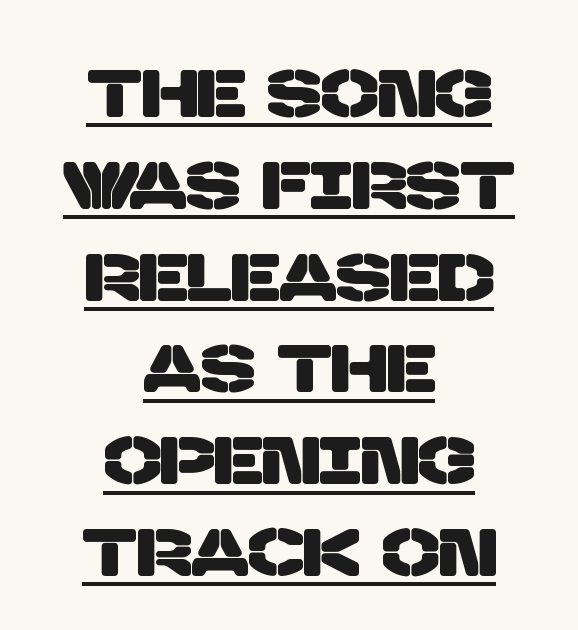
Q: Is the typeface a serif or a sans-serif typeface? A: Sans-serif.
Q: Is the text underlined? A: Yes.
Q: How is the paragraph aligned? A: Centered.
Q: Is the spacing between letters normal or unusually wide? A: Normal.
Q: Is the spacing between lines tight, normal or loose? A: Normal.
Q: Width (condensed, normal, or wide)? A: Normal.
Q: Stroke contrast? A: Low.
Q: x-height? A: Large.
Q: Monospaced? A: No.
